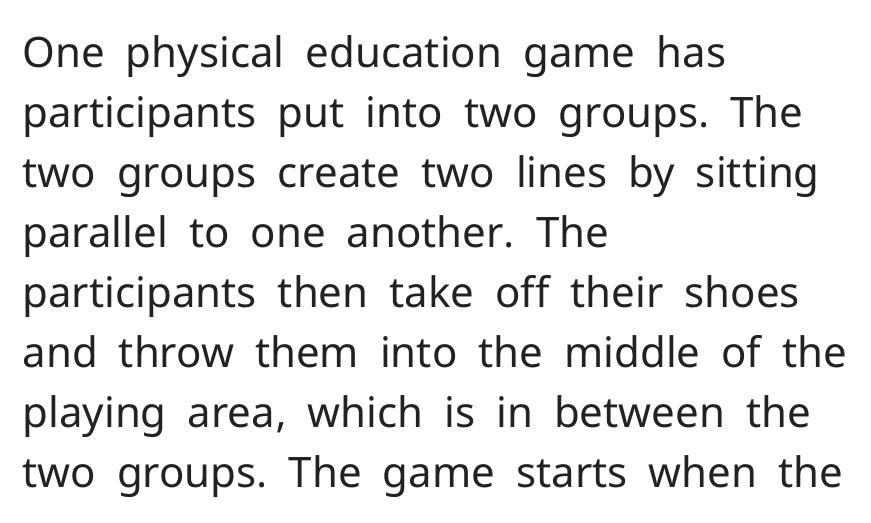
The image shows 42 px regular-weight sans-serif type, upright; set left-aligned, normal line spacing (1.43x), normal letter spacing, not underlined; low stroke contrast and a medium x-height.
